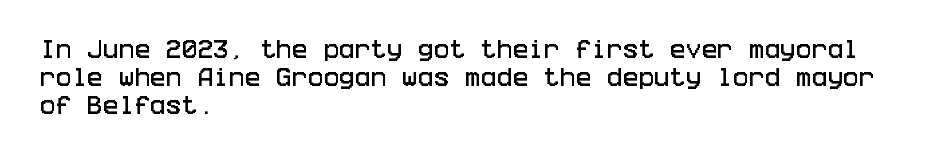
Q: Is the text italic (slanted)? A: No, it is upright.
Q: Is the text underlined? A: No.
Q: How is the paragraph aligned? A: Left-aligned.
Q: Is the spacing between letters normal or unusually wide? A: Normal.
Q: Is the spacing between lines tight, normal or loose? A: Normal.
